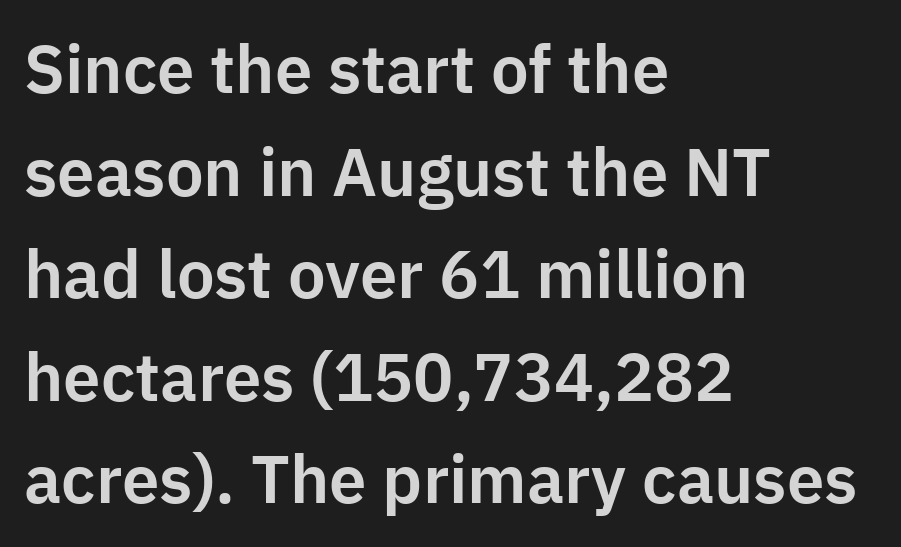
{"serif": "no", "italic": "no", "width": "normal", "stroke_contrast": "low", "x_height": "medium", "monospaced": "no", "underline": "no", "align": "left", "line_spacing": "normal", "line_spacing_ratio": 1.53, "letter_spacing": "normal", "letter_spacing_em": 0.0, "glyph_px": 67}
